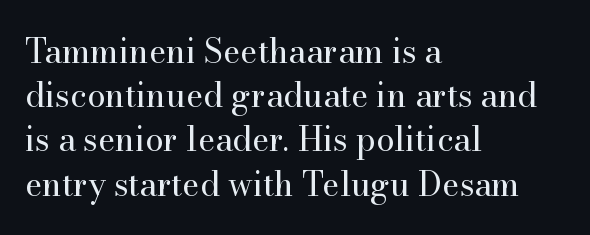
The image shows 33 px regular-weight serif type, upright; set left-aligned, normal line spacing (1.34x), normal letter spacing, not underlined; high stroke contrast and a small x-height.
